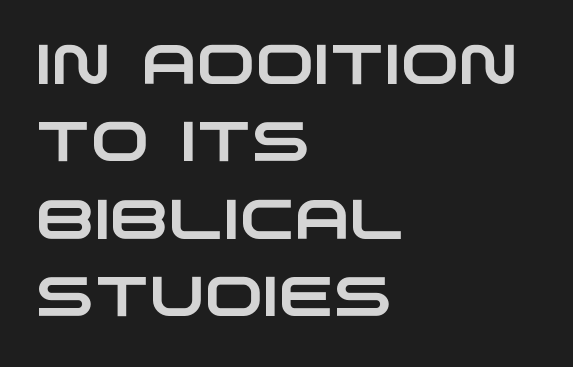
Nobody drew a line under any word here. Summary of vertical rhythm: regular, with standard interline spacing. Observe the ordinary spacing: letters are neighbours, not strangers. Horizontally, the lines are justified to the leading edge only.
